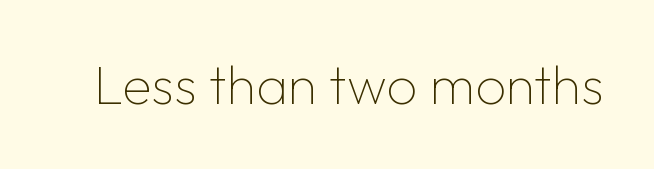
{"serif": "no", "italic": "no", "bold": "no", "weight": "thin", "width": "normal", "stroke_contrast": "low", "x_height": "medium", "monospaced": "no", "underline": "no", "letter_spacing": "normal", "letter_spacing_em": 0.0, "glyph_px": 54}
